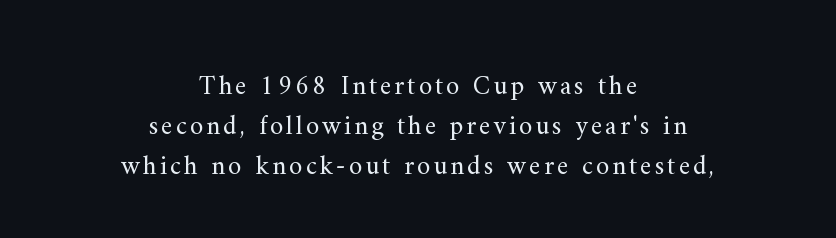
In terms of posture, this sample is upright. Horizontally, the lines are justified to the midpoint only. The baseline area is clear. Vertically, the passage feels balanced, rows spaced as you'd expect. Is the type heavy? It reads as light-to-regular instead.
